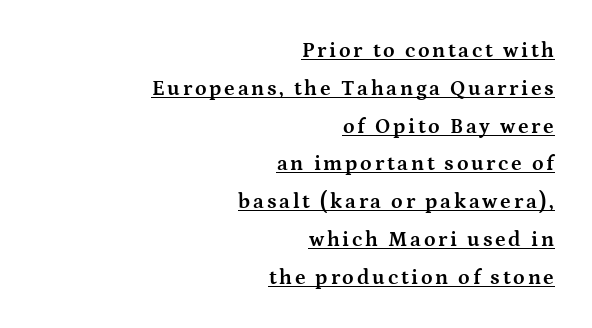
Q: Is the text bold? A: Yes.
Q: Is the text italic (slanted)? A: No, it is upright.
Q: Is the text underlined? A: Yes.
Q: How is the paragraph aligned? A: Right-aligned.
